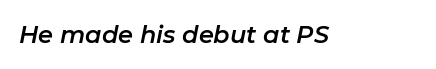
The gap between lines stays unmarked. Yep, that's italic — everything's leaning. Glyph-to-glyph distance matches everyday printed text.
